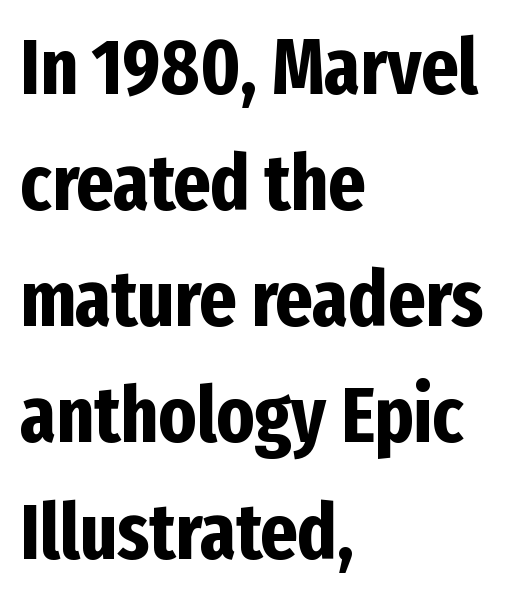
Q: Is the text bold? A: Yes.
Q: Is the text italic (slanted)? A: No, it is upright.
Q: Is the typeface a serif or a sans-serif typeface? A: Sans-serif.
Q: Is the text underlined? A: No.
Q: How is the paragraph aligned? A: Left-aligned.
Q: Is the spacing between letters normal or unusually wide? A: Normal.
Q: Is the spacing between lines tight, normal or loose? A: Normal.
Q: Width (condensed, normal, or wide)? A: Condensed.
Q: Stroke contrast? A: Low.
Q: x-height? A: Medium.
Q: Monospaced? A: No.
